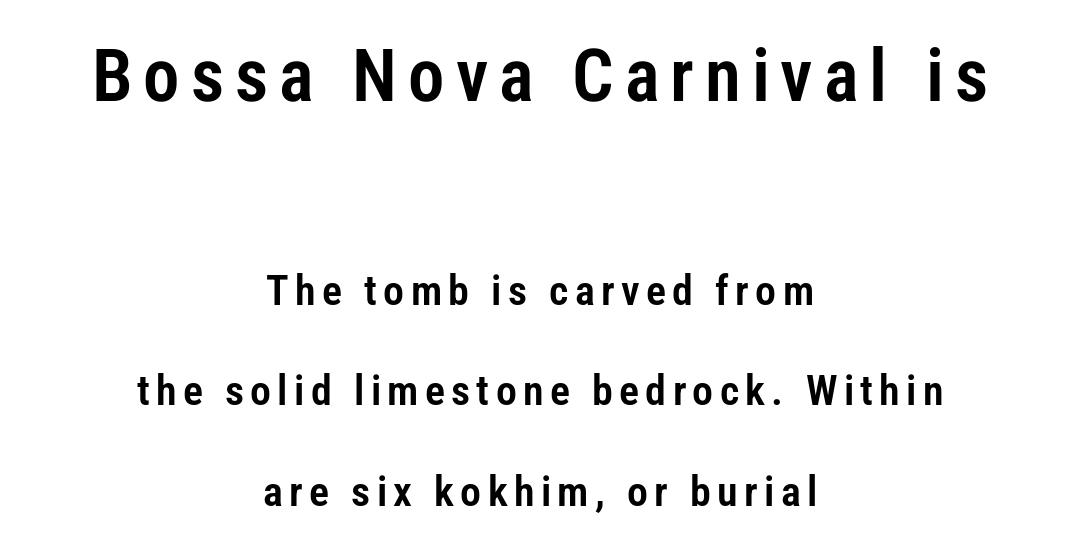
Q: Is the text italic (slanted)? A: No, it is upright.
Q: Is the typeface a serif or a sans-serif typeface? A: Sans-serif.
Q: Is the text underlined? A: No.
Q: How is the paragraph aligned? A: Centered.
Q: Is the spacing between lines tight, normal or loose? A: Loose.
Q: Which block of text is set in a larger size, the first (top) or the second (bottom)? A: The first (top) one.
Q: Width (condensed, normal, or wide)? A: Condensed.
Q: Stroke contrast? A: Low.
Q: x-height? A: Medium.
Q: Monospaced? A: No.
